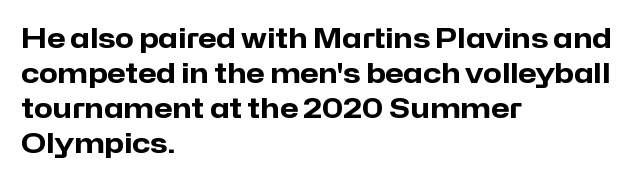
Is there much room between lines? A standard amount, neither cramped nor airy. Emphasis by weight is at full strength: bold. Each word holds together tightly as a unit, with standard inter-letter gaps. Rule under the text: the space is simply empty. Style check: upright. Does the copy run flush right? No — it runs flush left.
